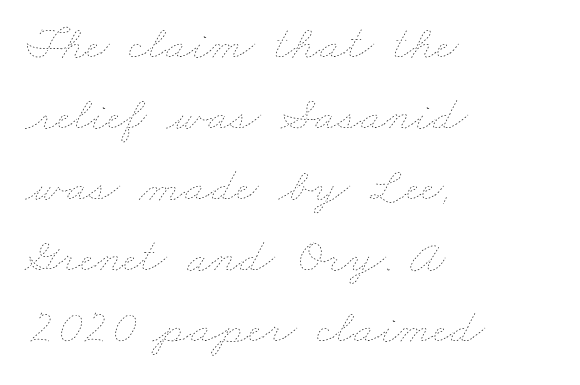
{"bold": "no", "weight": "thin", "width": "wide", "stroke_contrast": "low", "x_height": "small", "monospaced": "no", "underline": "no", "align": "left", "line_spacing": "normal", "line_spacing_ratio": 1.45, "letter_spacing": "normal", "letter_spacing_em": 0.0, "glyph_px": 49}
